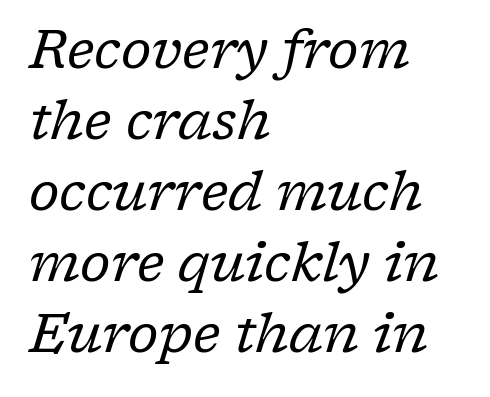
{"serif": "yes", "italic": "yes", "lean": "right", "slant_degrees": 17, "bold": "no", "weight": "regular", "width": "normal", "stroke_contrast": "low", "x_height": "medium", "monospaced": "no", "underline": "no", "align": "left", "line_spacing": "normal", "line_spacing_ratio": 1.34, "letter_spacing": "normal", "letter_spacing_em": 0.0, "glyph_px": 53}
